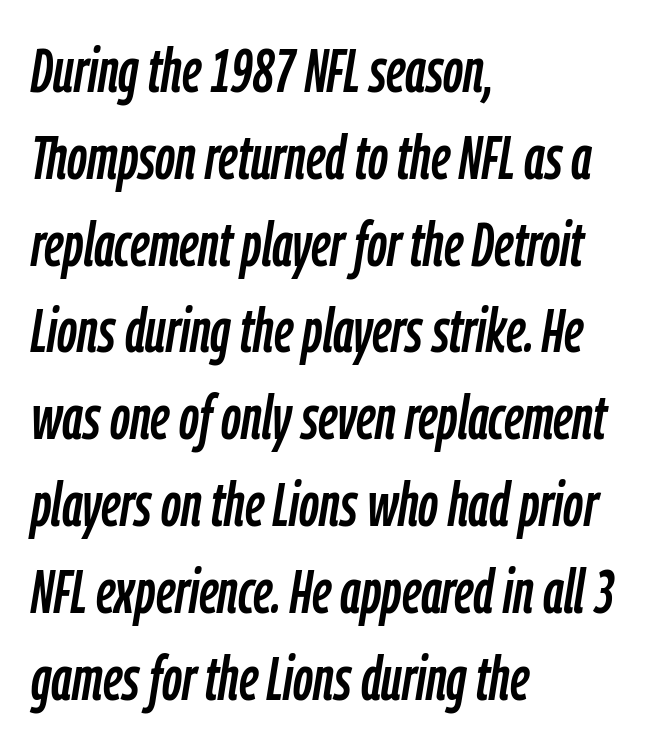
{"italic": "yes", "lean": "right", "slant_degrees": 9, "width": "condensed", "stroke_contrast": "low", "x_height": "medium", "monospaced": "no", "underline": "no", "align": "left", "line_spacing": "normal", "line_spacing_ratio": 1.4, "letter_spacing": "normal", "letter_spacing_em": 0.0, "glyph_px": 62}
